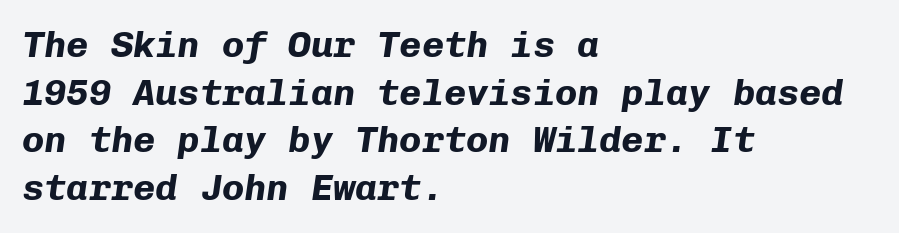
Every character here occupies the same horizontal width, giving the sample a typewriter-like rhythm. Compared with a centered layout, this one pins lines to the left instead. What weight is shown? A full bold with thick strokes. One glance says typical: line gaps are just what's usual.
